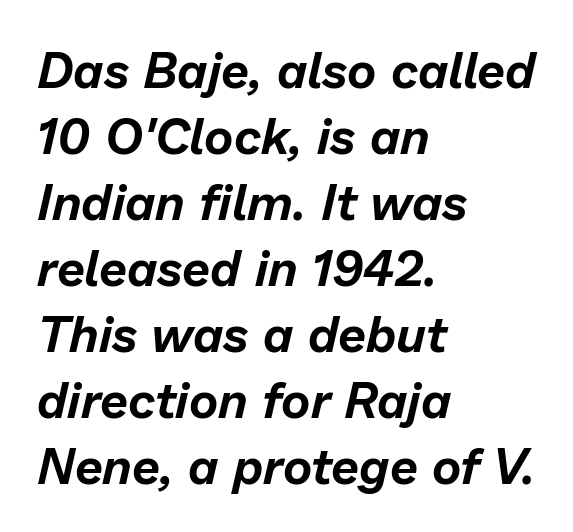
Character widths vary here, with narrow letters taking less room than wide ones. A student would call this left alignment; a typographer would say flush left, rag right. This sample uses an oblique cut, with every glyph tilted off the vertical. Clear beneath every line of the passage.
